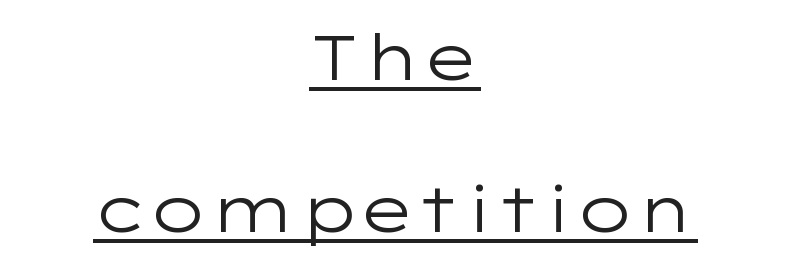
The image shows 63 px regular-weight, wide sans-serif type, upright; set centered, loose line spacing (2.41x), normal letter spacing, underlined; low stroke contrast and a medium x-height.
